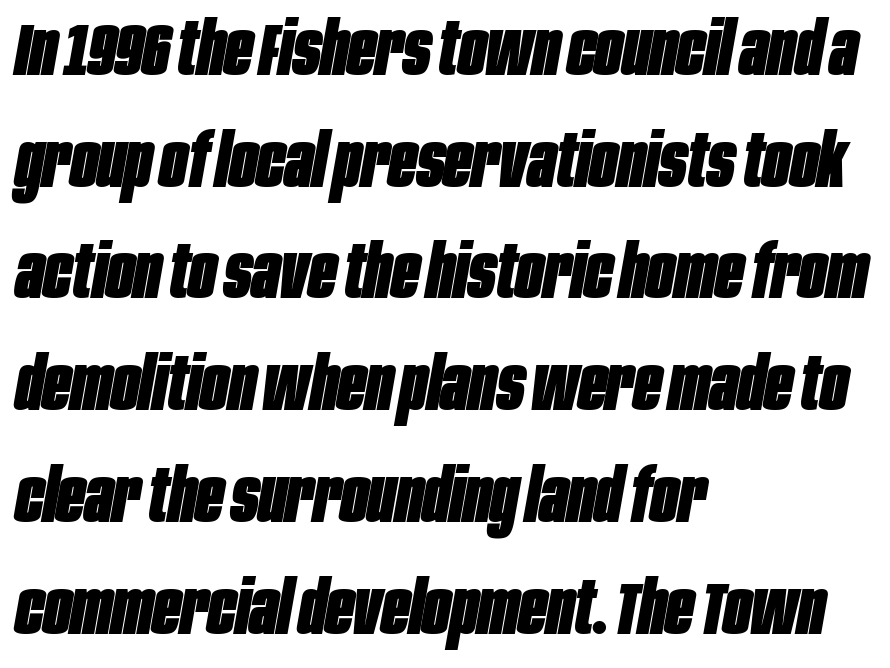
{"italic": "yes", "lean": "right", "slant_degrees": 10, "bold": "yes", "weight": "heavy", "width": "condensed", "stroke_contrast": "low", "x_height": "large", "monospaced": "no", "underline": "no", "align": "left", "line_spacing": "normal", "line_spacing_ratio": 1.51, "letter_spacing": "normal", "letter_spacing_em": 0.0, "glyph_px": 74}
